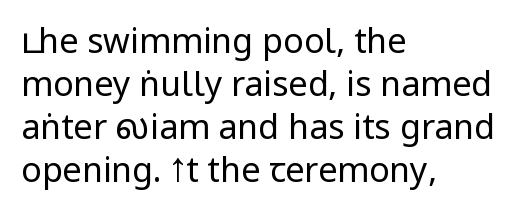
{"serif": "no", "italic": "no", "bold": "no", "weight": "regular", "width": "condensed", "stroke_contrast": "low", "underline": "no", "align": "left", "line_spacing": "normal", "line_spacing_ratio": 1.26, "letter_spacing": "normal", "letter_spacing_em": 0.0, "glyph_px": 34}
